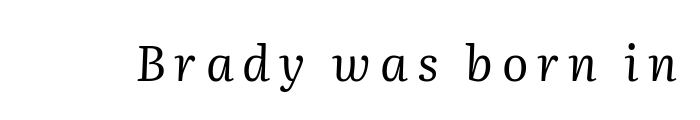
Q: Is the text bold? A: No.
Q: Is the text italic (slanted)? A: Yes, it leans right by about 2 degrees.
Q: Is the typeface a serif or a sans-serif typeface? A: Serif.
Q: Is the text underlined? A: No.
Q: Width (condensed, normal, or wide)? A: Normal.
Q: Stroke contrast? A: Medium.
Q: x-height? A: Medium.
Q: Monospaced? A: No.
